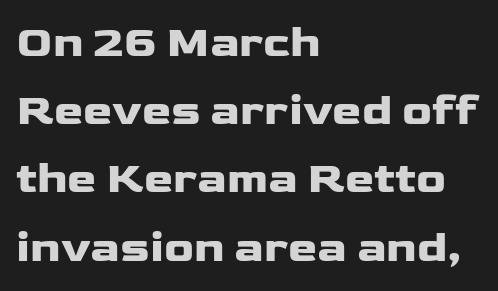
Q: Is the text bold? A: Yes.
Q: Is the text italic (slanted)? A: No, it is upright.
Q: Is the typeface a serif or a sans-serif typeface? A: Sans-serif.
Q: Is the text underlined? A: No.
Q: How is the paragraph aligned? A: Left-aligned.
Q: Is the spacing between letters normal or unusually wide? A: Normal.
Q: Is the spacing between lines tight, normal or loose? A: Normal.
Q: Width (condensed, normal, or wide)? A: Wide.
Q: Stroke contrast? A: Low.
Q: x-height? A: Medium.
Q: Monospaced? A: No.
